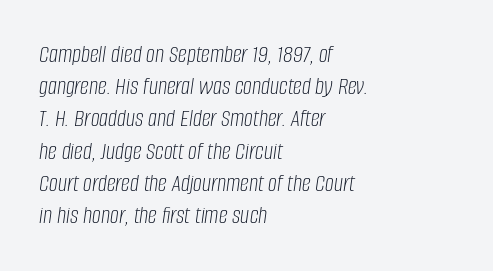
Q: Is the text bold? A: No.
Q: Is the text italic (slanted)? A: Yes, it leans right by about 8 degrees.
Q: Is the text underlined? A: No.
Q: How is the paragraph aligned? A: Left-aligned.
Q: Is the spacing between letters normal or unusually wide? A: Normal.
Q: Is the spacing between lines tight, normal or loose? A: Normal.
